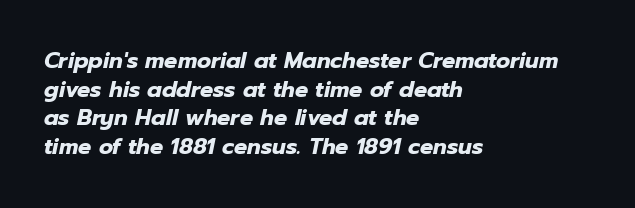
{"italic": "yes", "lean": "right", "slant_degrees": 12, "bold": "yes", "underline": "no", "align": "left", "line_spacing": "normal", "line_spacing_ratio": 1.3, "letter_spacing": "normal", "letter_spacing_em": 0.0, "glyph_px": 22}
